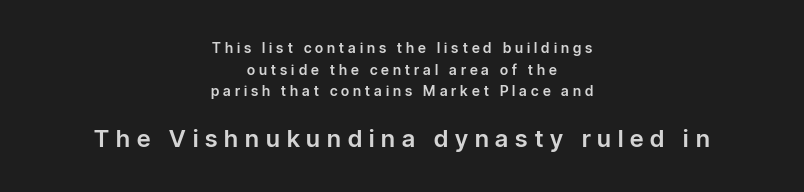
Q: Is the text italic (slanted)? A: No, it is upright.
Q: Is the text underlined? A: No.
Q: How is the paragraph aligned? A: Centered.
Q: Is the spacing between letters normal or unusually wide? A: Unusually wide.
Q: Is the spacing between lines tight, normal or loose? A: Normal.
Q: Which block of text is set in a larger size, the first (top) or the second (bottom)? A: The second (bottom) one.
